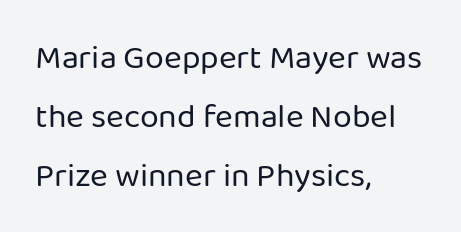
The image shows 34 px regular-weight sans-serif type, upright; set left-aligned, line spacing 1.73x, normal letter spacing, not underlined; low stroke contrast and a medium x-height.
